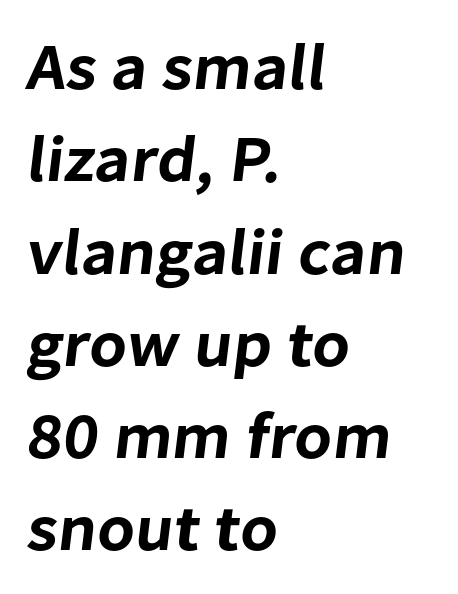
{"serif": "no", "width": "normal", "stroke_contrast": "low", "x_height": "medium", "monospaced": "no", "underline": "no", "align": "left", "line_spacing": "normal", "line_spacing_ratio": 1.42, "letter_spacing": "normal", "letter_spacing_em": 0.0, "glyph_px": 65}
